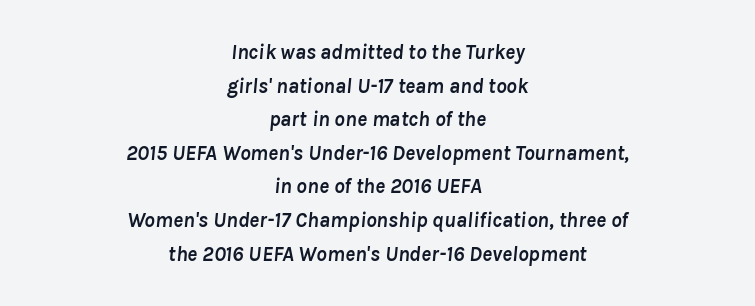
{"italic": "yes", "lean": "right", "slant_degrees": 8, "bold": "yes", "underline": "no", "align": "center", "line_spacing": "normal", "line_spacing_ratio": 1.6, "letter_spacing": "normal", "letter_spacing_em": 0.0, "glyph_px": 21}
